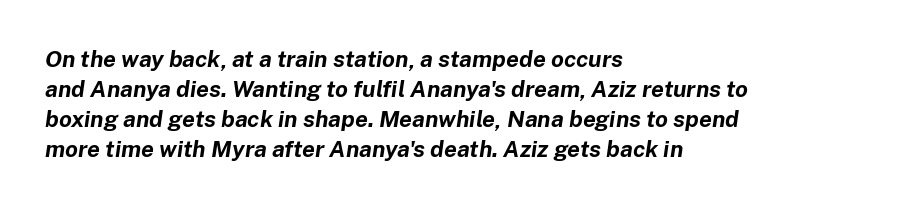
{"italic": "yes", "lean": "right", "slant_degrees": 8, "bold": "yes", "underline": "no", "align": "left", "line_spacing": "normal", "line_spacing_ratio": 1.3, "letter_spacing": "normal", "letter_spacing_em": 0.0, "glyph_px": 23}
